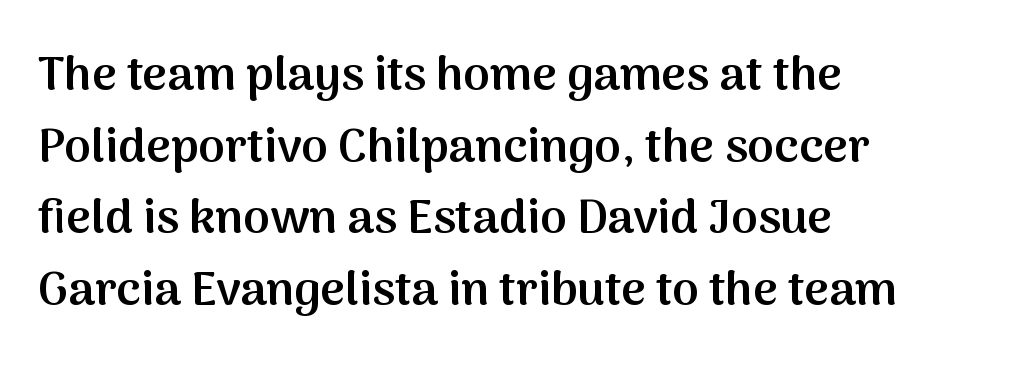
{"serif": "no", "italic": "no", "bold": "semi", "weight": "semibold", "width": "normal", "stroke_contrast": "medium", "x_height": "medium", "monospaced": "no", "underline": "no", "align": "left", "line_spacing": "normal", "line_spacing_ratio": 1.49, "letter_spacing": "normal", "letter_spacing_em": 0.0, "glyph_px": 48}
